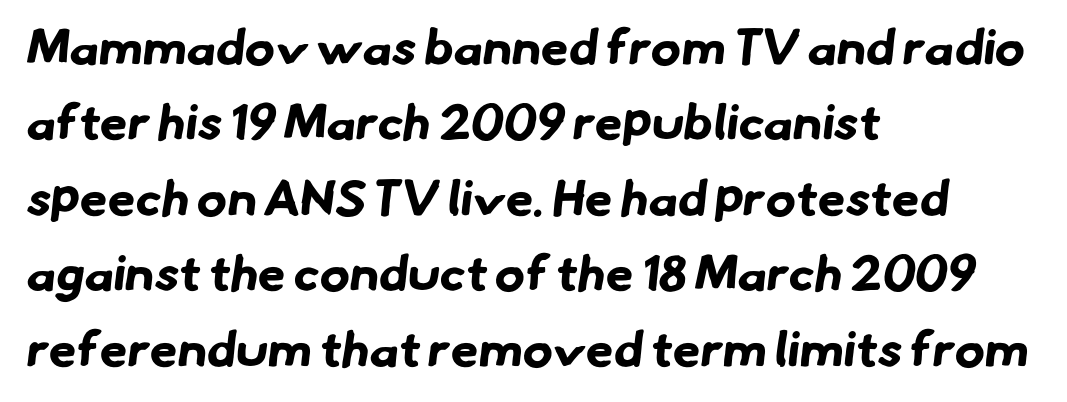
The image shows 50 px bold sans-serif type; set left-aligned, normal line spacing (1.51x), normal letter spacing, not underlined; low stroke contrast and a small x-height.
